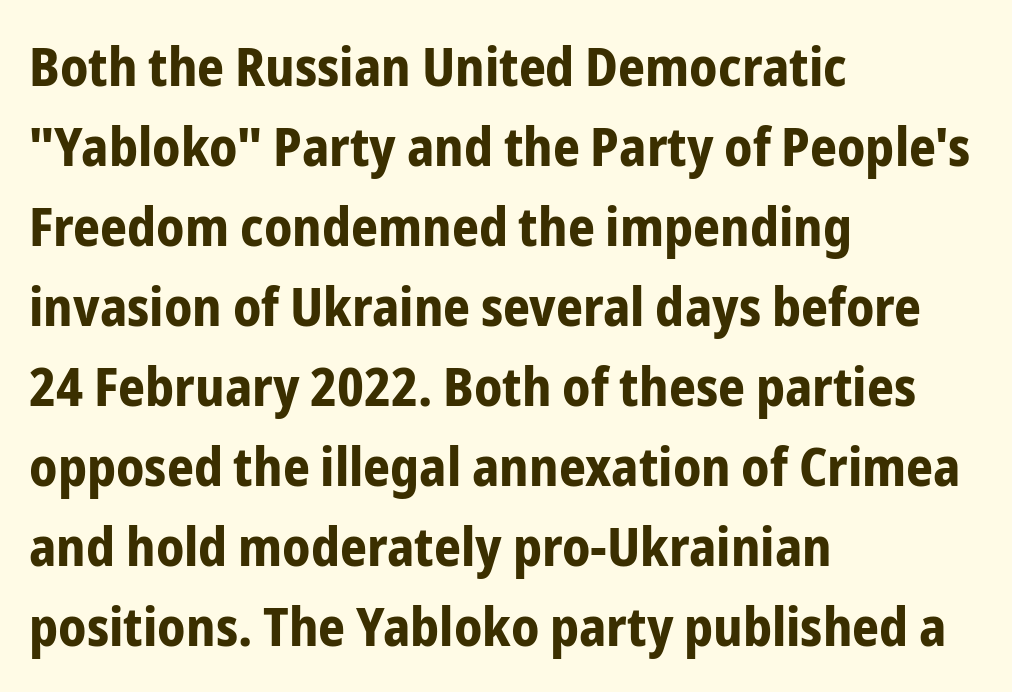
No italicization has been applied; the sample stays upright. This rendering uses left alignment, leaving the right contour irregular. Plain, unruled lines of type. The rendering keeps characters at their native spacing. Type style note: lacks serifs.
